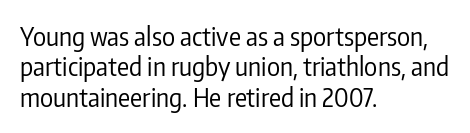
The image shows 25 px text type, upright; set left-aligned, line spacing 1.22x, normal letter spacing, not underlined.
